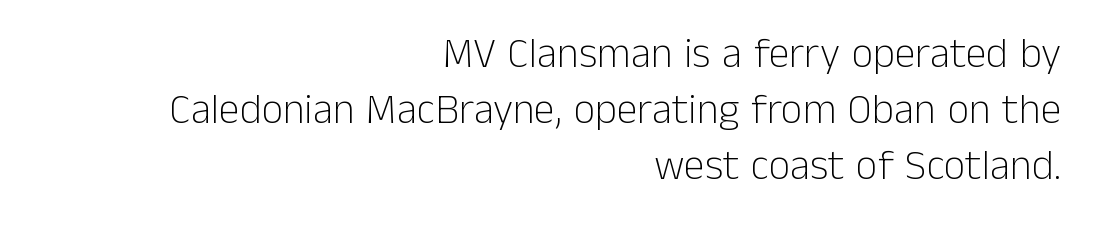
Q: Is the text bold? A: No.
Q: Is the text italic (slanted)? A: No, it is upright.
Q: Is the typeface a serif or a sans-serif typeface? A: Sans-serif.
Q: Is the text underlined? A: No.
Q: How is the paragraph aligned? A: Right-aligned.
Q: Is the spacing between letters normal or unusually wide? A: Normal.
Q: Is the spacing between lines tight, normal or loose? A: Normal.
Q: Width (condensed, normal, or wide)? A: Normal.
Q: Stroke contrast? A: Low.
Q: x-height? A: Medium.
Q: Monospaced? A: No.
